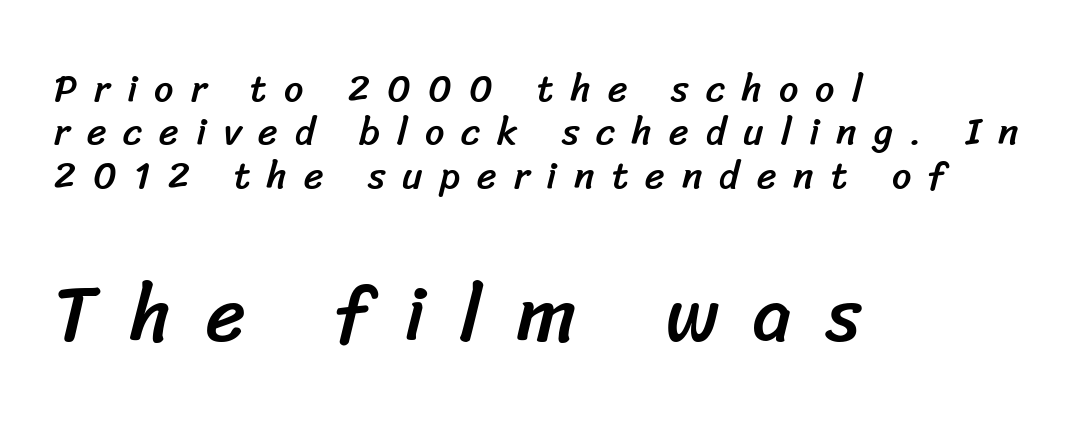
The image shows 77 px sans-serif type; set left-aligned, tight line spacing (1.14x), unusually wide letter spacing (+0.45 em), not underlined; the second (bottom) block is 2.03x larger; low stroke contrast and a medium x-height.
